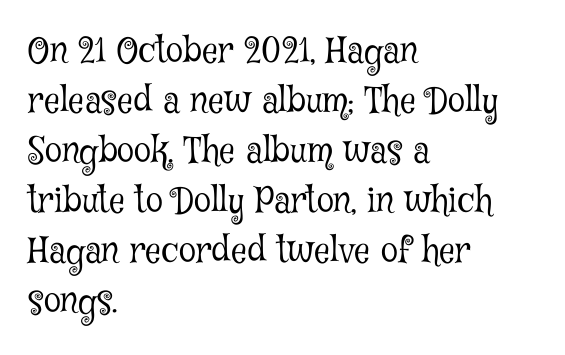
{"serif": "yes", "italic": "no", "bold": "no", "weight": "light", "width": "condensed", "stroke_contrast": "low", "x_height": "medium", "monospaced": "no", "underline": "no", "align": "left", "line_spacing": "normal", "line_spacing_ratio": 1.43, "letter_spacing": "normal", "letter_spacing_em": 0.0, "glyph_px": 35}
